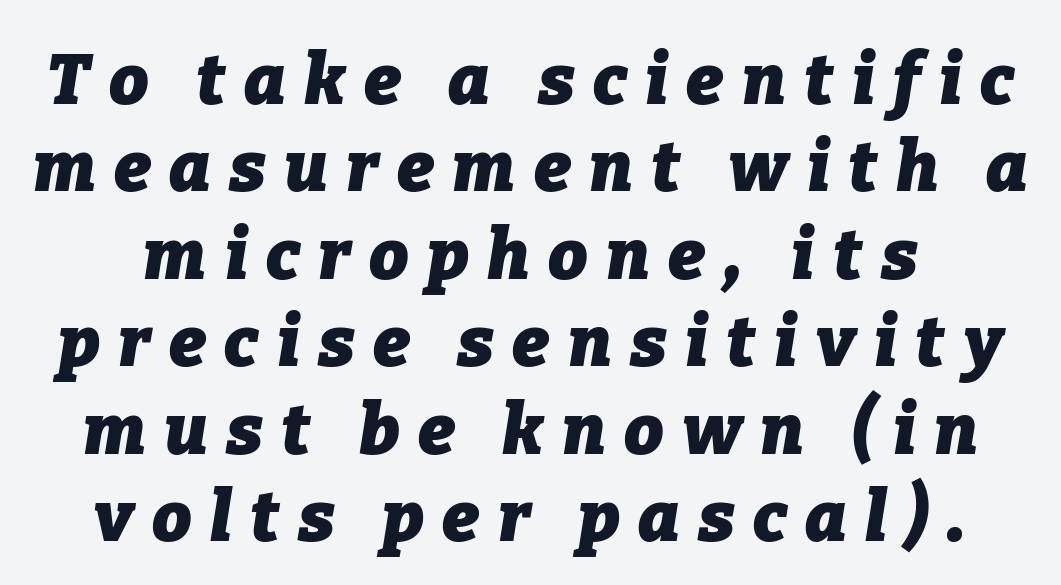
{"italic": "yes", "lean": "right", "slant_degrees": 9, "bold": "yes", "weight": "heavy", "width": "normal", "stroke_contrast": "low", "x_height": "medium", "monospaced": "no", "underline": "no", "align": "center", "line_spacing": "normal", "line_spacing_ratio": 1.25, "letter_spacing": "wide", "letter_spacing_em": 0.26, "glyph_px": 70}
